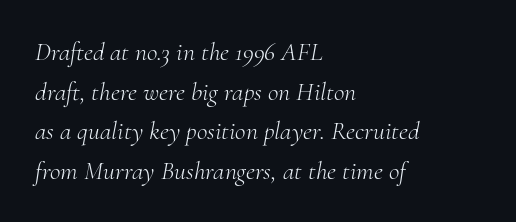
This rendering uses left alignment, leaving the right contour irregular. The tracking reads as untouched default to a designer's eye. Lines of text with bare space underneath. Reading down the column, the eye jumps a familiar distance to each next line. An italicized treatment has been applied to the whole sample.
